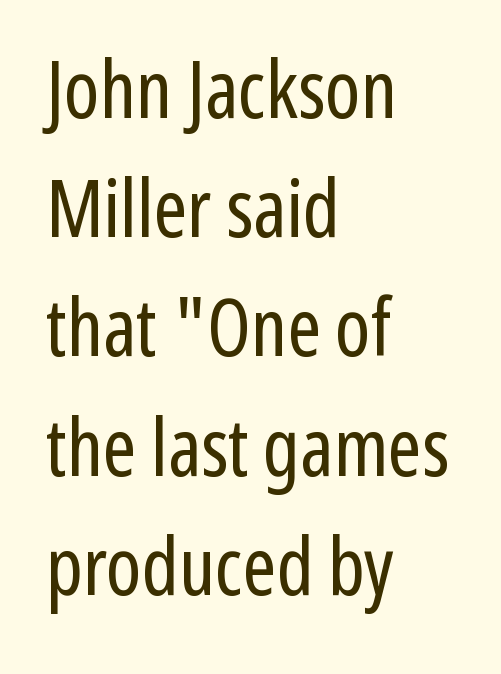
{"serif": "no", "italic": "no", "bold": "no", "weight": "regular", "width": "condensed", "stroke_contrast": "low", "x_height": "medium", "monospaced": "no", "underline": "no", "align": "left", "line_spacing": "normal", "line_spacing_ratio": 1.49, "letter_spacing": "normal", "letter_spacing_em": 0.0, "glyph_px": 80}
